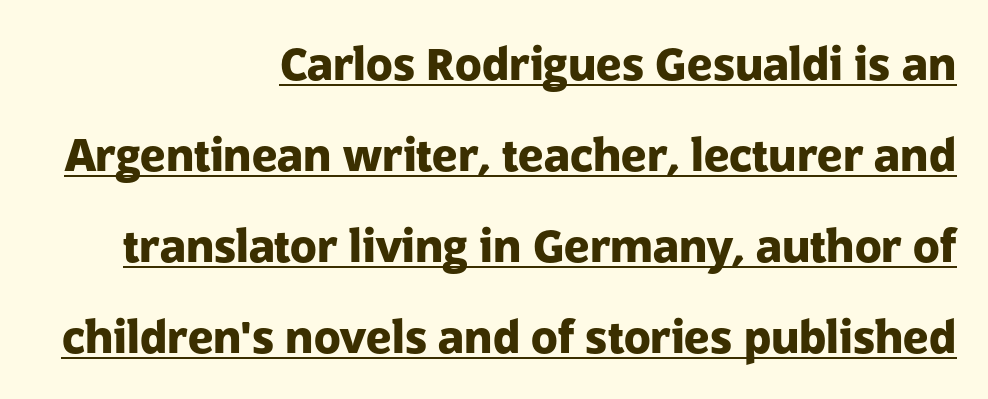
The image shows 44 px heavy sans-serif type, upright; set right-aligned, loose line spacing (2.07x), normal letter spacing, underlined; low stroke contrast and a medium x-height.
